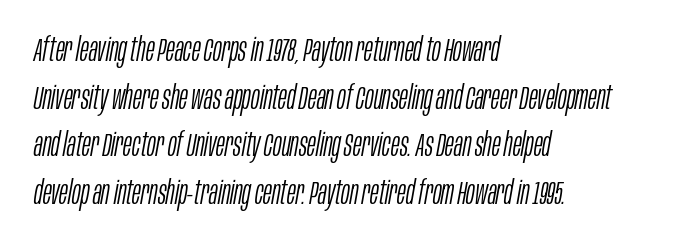
The image shows 33 px light, condensed type, italic (leaning right); set left-aligned, normal line spacing (1.44x), normal letter spacing, not underlined; low stroke contrast and a large x-height.
